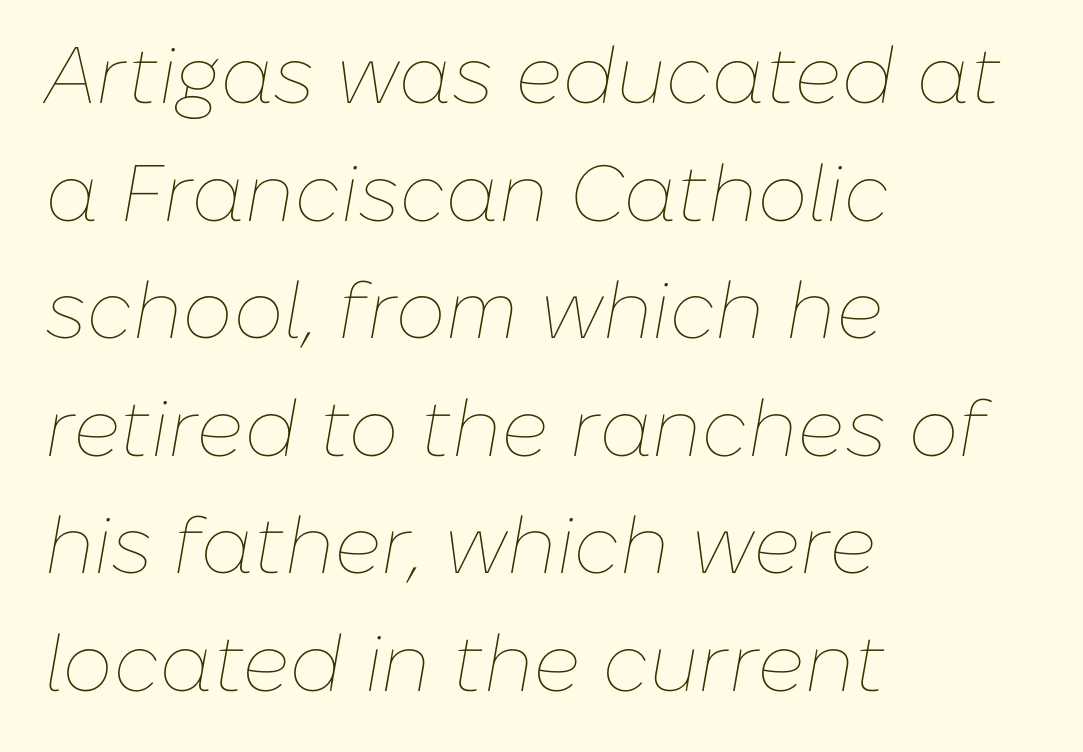
{"italic": "yes", "lean": "right", "slant_degrees": 10, "bold": "no", "weight": "thin", "width": "normal", "stroke_contrast": "low", "x_height": "medium", "monospaced": "no", "underline": "no", "align": "left", "line_spacing": "normal", "line_spacing_ratio": 1.47, "letter_spacing": "normal", "letter_spacing_em": 0.0, "glyph_px": 80}
